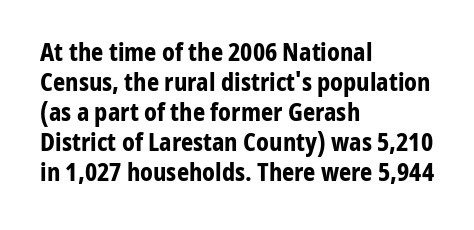
Q: Is the text bold? A: Yes.
Q: Is the text italic (slanted)? A: No, it is upright.
Q: Is the text underlined? A: No.
Q: How is the paragraph aligned? A: Left-aligned.
Q: Is the spacing between letters normal or unusually wide? A: Normal.
Q: Is the spacing between lines tight, normal or loose? A: Normal.
